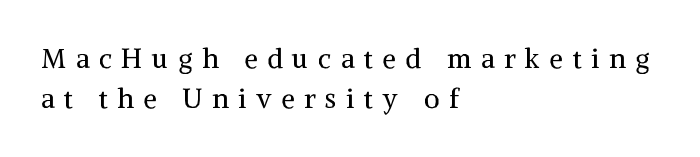
{"italic": "no", "bold": "no", "underline": "no", "align": "left", "line_spacing": "normal", "line_spacing_ratio": 1.47, "letter_spacing": "wide", "letter_spacing_em": 0.36, "glyph_px": 27}
